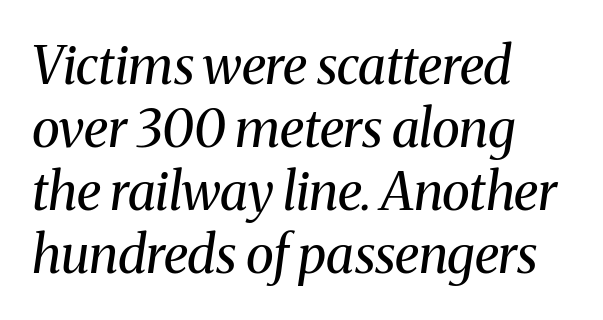
The image shows 52 px regular-weight serif type, italic (leaning right); set left-aligned, line spacing 1.21x, normal letter spacing, not underlined; medium stroke contrast and a medium x-height.
